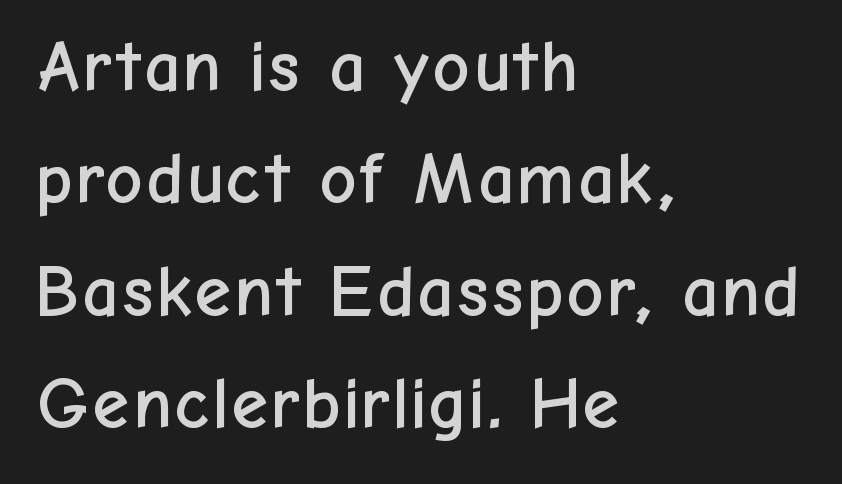
{"serif": "no", "italic": "no", "width": "normal", "stroke_contrast": "low", "x_height": "medium", "monospaced": "no", "underline": "no", "align": "left", "line_spacing": "normal", "line_spacing_ratio": 1.54, "letter_spacing": "normal", "letter_spacing_em": 0.0, "glyph_px": 73}
